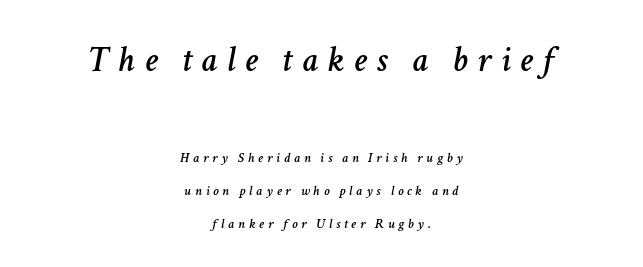
{"italic": "yes", "lean": "right", "slant_degrees": 11, "width": "normal", "stroke_contrast": "low", "x_height": "medium", "monospaced": "no", "underline": "no", "align": "center", "line_spacing": "loose", "line_spacing_ratio": 2.35, "letter_spacing": "wide", "letter_spacing_em": 0.27, "larger_block": "first", "size_ratio": 2.57, "glyph_px": 36}
